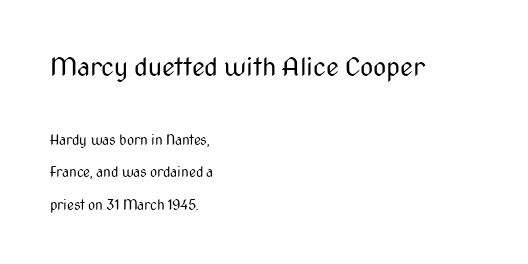
{"italic": "no", "bold": "no", "underline": "no", "align": "left", "line_spacing": "loose", "line_spacing_ratio": 2.31, "letter_spacing": "normal", "letter_spacing_em": 0.0, "larger_block": "first", "size_ratio": 1.86, "glyph_px": 26}
